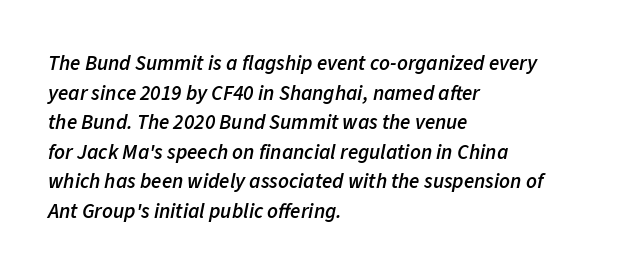
{"italic": "yes", "lean": "right", "slant_degrees": 11, "bold": "semi", "underline": "no", "align": "left", "line_spacing": "normal", "line_spacing_ratio": 1.41, "letter_spacing": "normal", "letter_spacing_em": 0.0, "glyph_px": 21}
